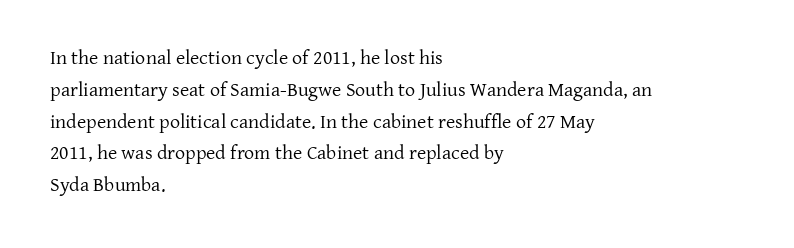
The image shows 20 px text type, upright; set left-aligned, normal line spacing (1.59x), normal letter spacing, not underlined.
